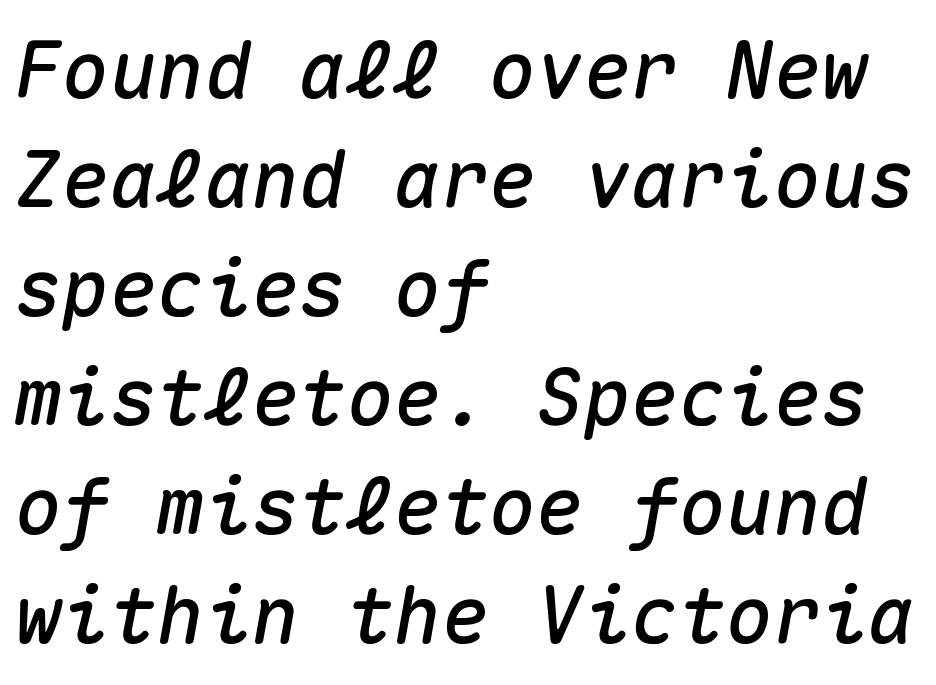
{"italic": "yes", "lean": "right", "slant_degrees": 10, "width": "normal", "stroke_contrast": "medium", "x_height": "medium", "monospaced": "yes", "underline": "no", "align": "left", "line_spacing": "normal", "line_spacing_ratio": 1.38, "letter_spacing": "normal", "letter_spacing_em": 0.0, "glyph_px": 79}
